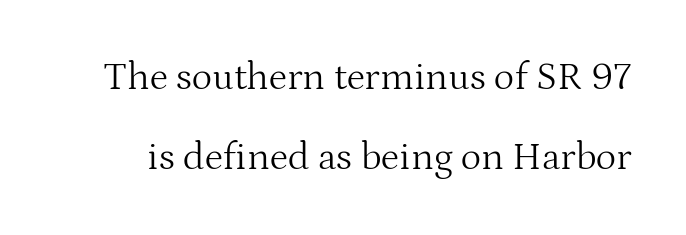
{"serif": "yes", "italic": "no", "bold": "no", "weight": "light", "width": "normal", "stroke_contrast": "medium", "x_height": "medium", "monospaced": "no", "underline": "no", "line_spacing": "loose", "line_spacing_ratio": 2.05, "letter_spacing": "normal", "letter_spacing_em": 0.0, "glyph_px": 39}
